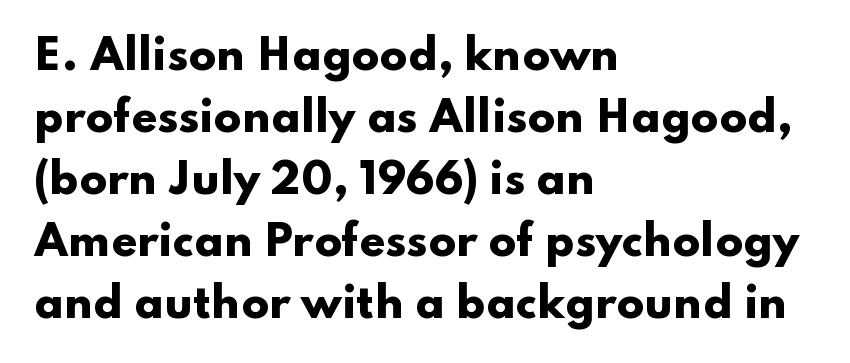
{"serif": "no", "italic": "no", "bold": "yes", "weight": "heavy", "width": "wide", "stroke_contrast": "low", "x_height": "small", "monospaced": "no", "underline": "no", "align": "left", "line_spacing": "normal", "line_spacing_ratio": 1.51, "letter_spacing": "normal", "letter_spacing_em": 0.0, "glyph_px": 41}
